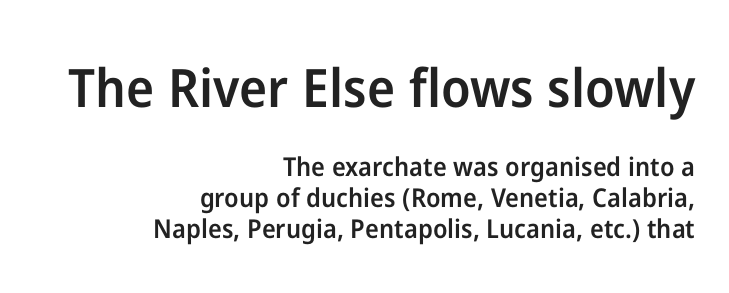
{"serif": "no", "italic": "no", "bold": "semi", "weight": "semibold", "width": "normal", "stroke_contrast": "low", "x_height": "medium", "monospaced": "no", "underline": "no", "align": "right", "line_spacing_ratio": 1.2, "letter_spacing": "normal", "letter_spacing_em": 0.0, "larger_block": "first", "size_ratio": 2.04, "glyph_px": 53}
